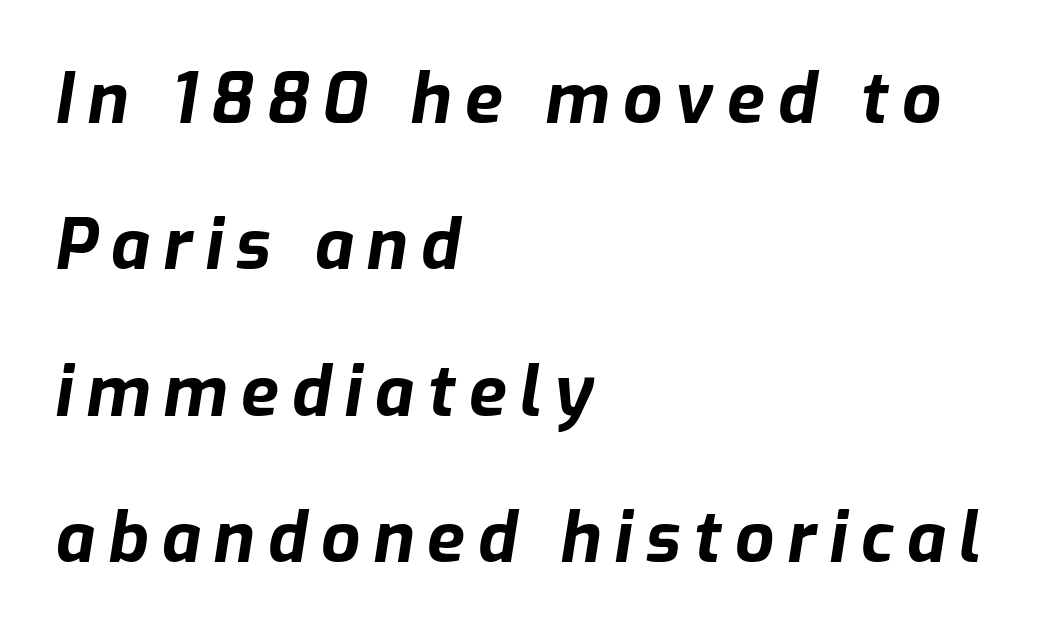
Q: Is the text bold? A: Yes.
Q: Is the text italic (slanted)? A: Yes, it leans right by about 9 degrees.
Q: Is the text underlined? A: No.
Q: How is the paragraph aligned? A: Left-aligned.
Q: Is the spacing between lines tight, normal or loose? A: Loose.
Q: Width (condensed, normal, or wide)? A: Normal.
Q: Stroke contrast? A: Low.
Q: x-height? A: Medium.
Q: Monospaced? A: No.
